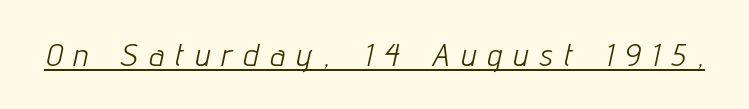
Notice how the stems are inclined rather than vertical — that's the hallmark of italics. Ink coverage per letter is moderate at most. The rendering uses the underline text-decoration. Compared with typical body copy, the letter spacing here is much looser. The rendering uses natural spacing where letterforms have individual widths.
